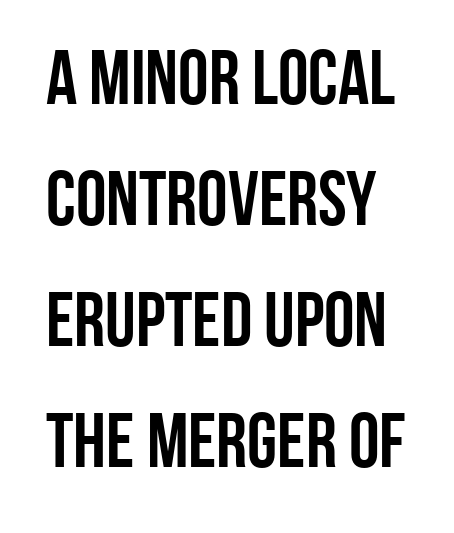
The image shows 77 px semibold, condensed sans-serif type, upright; set normal line spacing (1.57x), normal letter spacing, not underlined; low stroke contrast and a large x-height.
